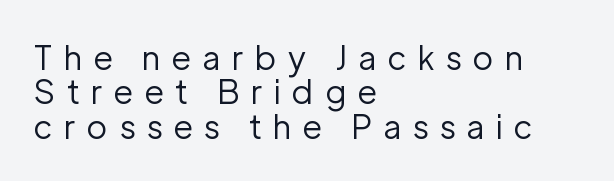
Whoever set this chose condensed vertical rhythm over breathing room. Looks like regular typesetting: each glyph gets only the width it needs. Nobody drew a line under any word here. Stroke terminals: plain, sans-serif. The weight tops out at a normal text grade.
